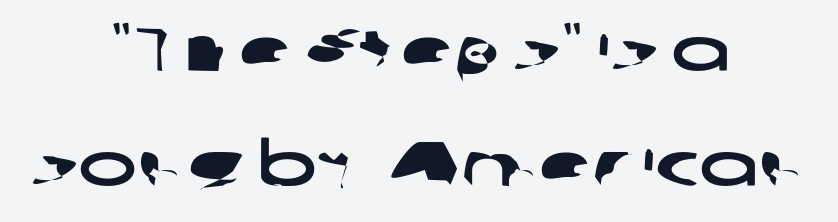
Q: Is the typeface a serif or a sans-serif typeface? A: Sans-serif.
Q: Is the text underlined? A: No.
Q: How is the paragraph aligned? A: Centered.
Q: Is the spacing between letters normal or unusually wide? A: Normal.
Q: Width (condensed, normal, or wide)? A: Wide.
Q: Stroke contrast? A: Low.
Q: x-height? A: Medium.
Q: Monospaced? A: No.
